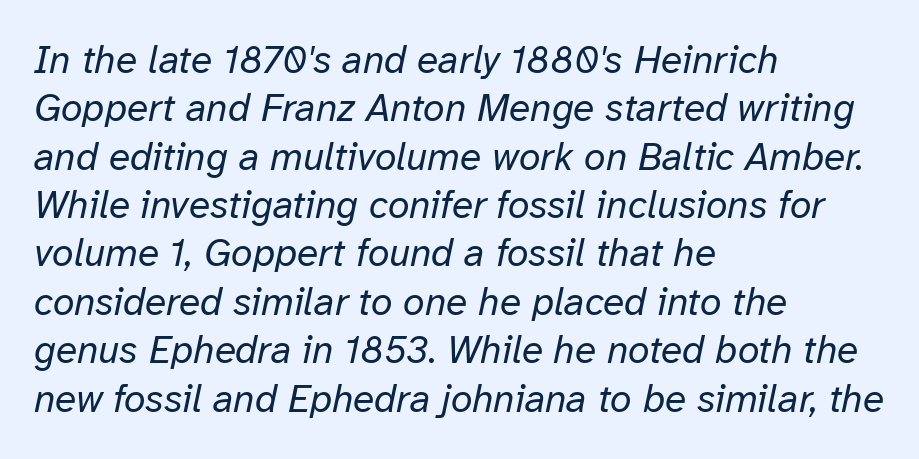
{"italic": "yes", "lean": "right", "slant_degrees": 12, "bold": "no", "weight": "regular", "width": "normal", "stroke_contrast": "low", "x_height": "medium", "monospaced": "no", "underline": "no", "align": "left", "line_spacing_ratio": 1.24, "letter_spacing": "normal", "letter_spacing_em": 0.0, "glyph_px": 39}
